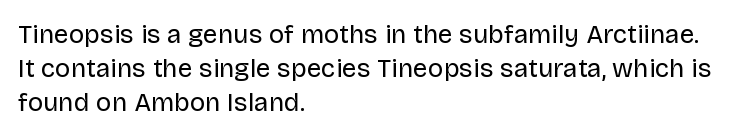
{"italic": "no", "bold": "no", "underline": "no", "align": "left", "line_spacing": "normal", "line_spacing_ratio": 1.3, "letter_spacing": "normal", "letter_spacing_em": 0.0, "glyph_px": 26}
